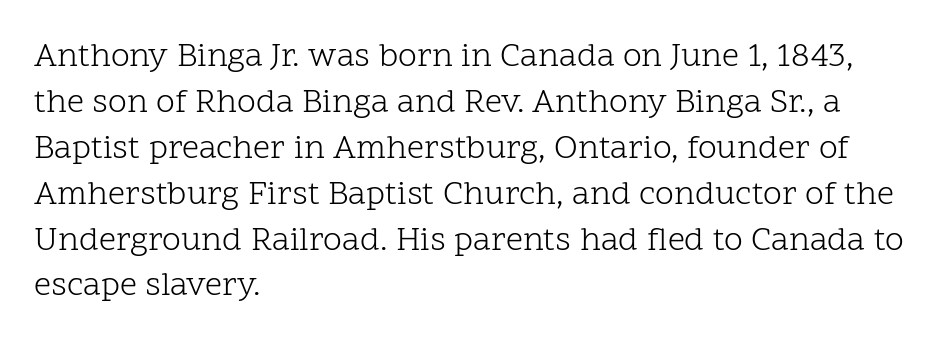
Q: Is the text bold? A: No.
Q: Is the text italic (slanted)? A: No, it is upright.
Q: Is the typeface a serif or a sans-serif typeface? A: Serif.
Q: Is the text underlined? A: No.
Q: How is the paragraph aligned? A: Left-aligned.
Q: Is the spacing between letters normal or unusually wide? A: Normal.
Q: Is the spacing between lines tight, normal or loose? A: Normal.
Q: Width (condensed, normal, or wide)? A: Normal.
Q: Stroke contrast? A: Low.
Q: x-height? A: Medium.
Q: Monospaced? A: No.
